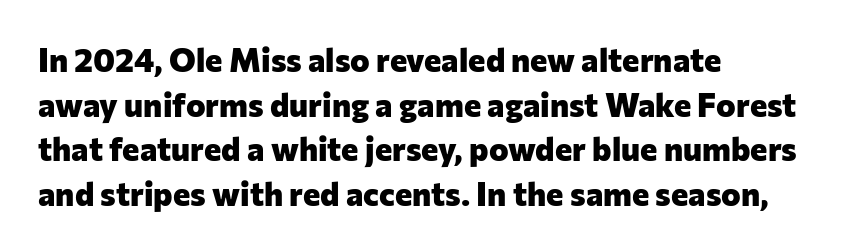
The image shows 33 px heavy sans-serif type, upright; set left-aligned, normal line spacing (1.35x), normal letter spacing, not underlined; low stroke contrast and a medium x-height.
